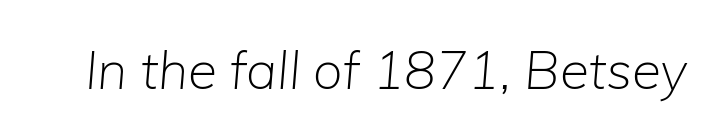
The image shows 53 px light type, italic (leaning right); set normal letter spacing, not underlined; low stroke contrast and a medium x-height.
